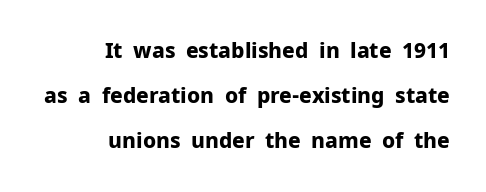
The rendering uses a bold face; every stroke is thick and dark. These lines were composed using upright roman letters. Short and long lines alike share a common ending point at right. Any mark beneath the type? The region is blank.
